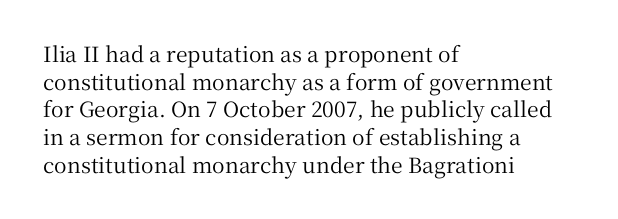
Q: Is the text italic (slanted)? A: No, it is upright.
Q: Is the text underlined? A: No.
Q: How is the paragraph aligned? A: Left-aligned.
Q: Is the spacing between letters normal or unusually wide? A: Normal.
Q: Is the spacing between lines tight, normal or loose? A: Normal.
